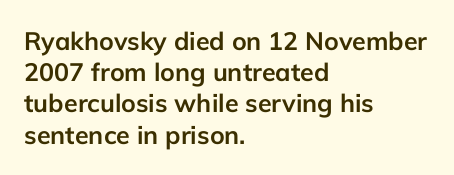
{"italic": "no", "bold": "yes", "underline": "no", "align": "left", "line_spacing": "normal", "line_spacing_ratio": 1.25, "letter_spacing": "normal", "letter_spacing_em": 0.0, "glyph_px": 25}
